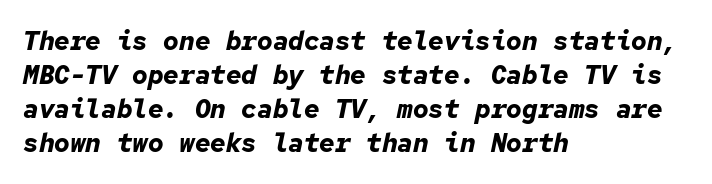
The image shows 26 px bold type, italic (leaning right); set left-aligned, normal line spacing (1.31x), normal letter spacing, not underlined.
